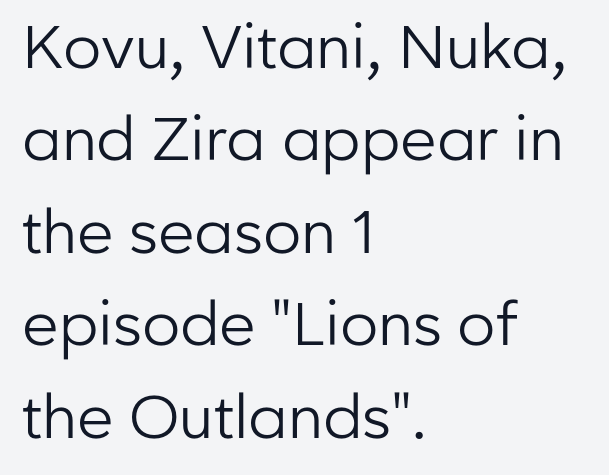
Vertically, the passage feels balanced, rows spaced as you'd expect. Posture: upright roman. There is no visible air inserted between adjacent glyphs. This sample has the flowing, uneven cadence of proportional lettering.
